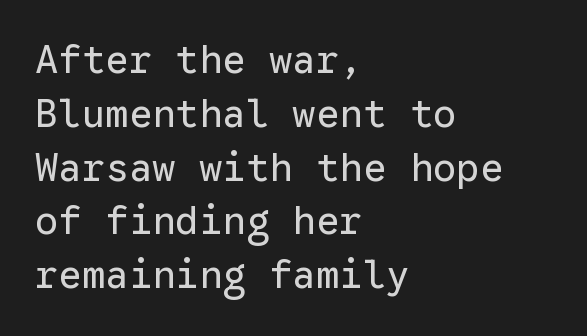
Q: Is the text bold? A: No.
Q: Is the text italic (slanted)? A: No, it is upright.
Q: Is the typeface a serif or a sans-serif typeface? A: Sans-serif.
Q: Is the text underlined? A: No.
Q: How is the paragraph aligned? A: Left-aligned.
Q: Is the spacing between letters normal or unusually wide? A: Normal.
Q: Is the spacing between lines tight, normal or loose? A: Normal.
Q: Width (condensed, normal, or wide)? A: Normal.
Q: Stroke contrast? A: Low.
Q: x-height? A: Medium.
Q: Monospaced? A: Yes.
